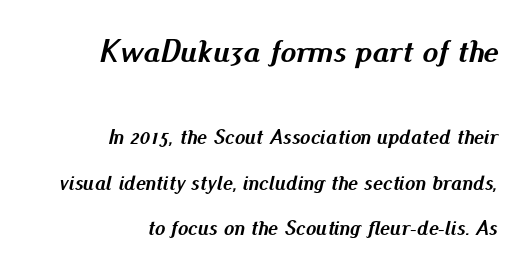
Emphasis-style slanted type is in use. No word sits above an underline. In terms of letterspacing, this is plain default setting. A typesetter would call this leading open, well beyond the default.
